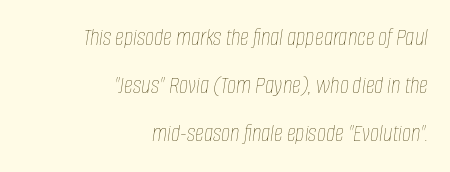
The lines are quadded right. Stroke thickness stays within the range of a standard reading face or lighter. Airy leading. The face used here has a pronounced slope to its letters.
